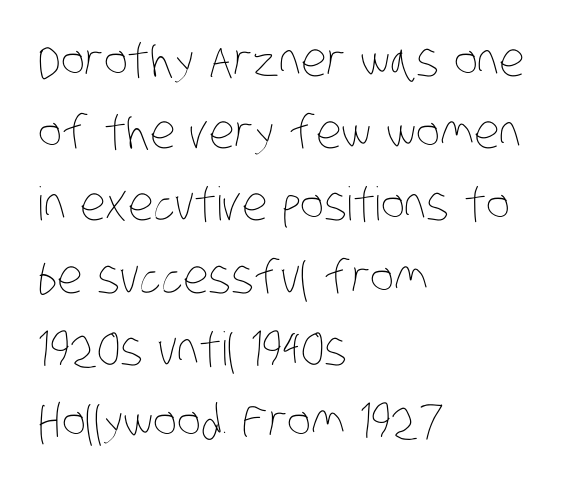
The horizontal fit of the characters is conventional and even. Interline gaps are of average width in this sample. Think standard paragraph weight, or any step lighter than that. Notice how the passage keeps a crisp vertical edge on the left only. Nobody drew a line under any word here.
